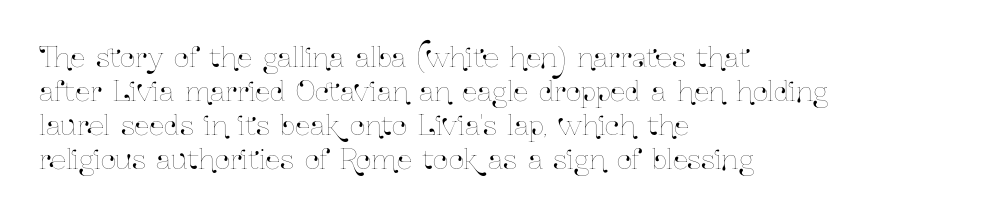
Q: Is the text italic (slanted)? A: No, it is upright.
Q: Is the text underlined? A: No.
Q: How is the paragraph aligned? A: Left-aligned.
Q: Is the spacing between letters normal or unusually wide? A: Normal.
Q: Is the spacing between lines tight, normal or loose? A: Normal.
